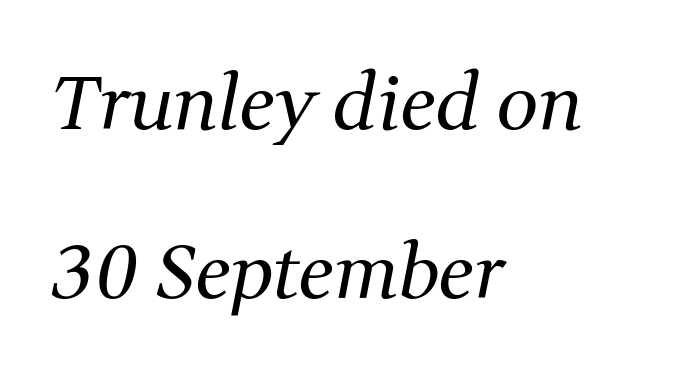
{"serif": "yes", "italic": "yes", "lean": "right", "slant_degrees": 11, "bold": "no", "weight": "regular", "width": "normal", "stroke_contrast": "medium", "x_height": "medium", "monospaced": "no", "underline": "no", "align": "left", "line_spacing": "loose", "line_spacing_ratio": 2.28, "letter_spacing": "normal", "letter_spacing_em": 0.0, "glyph_px": 74}
